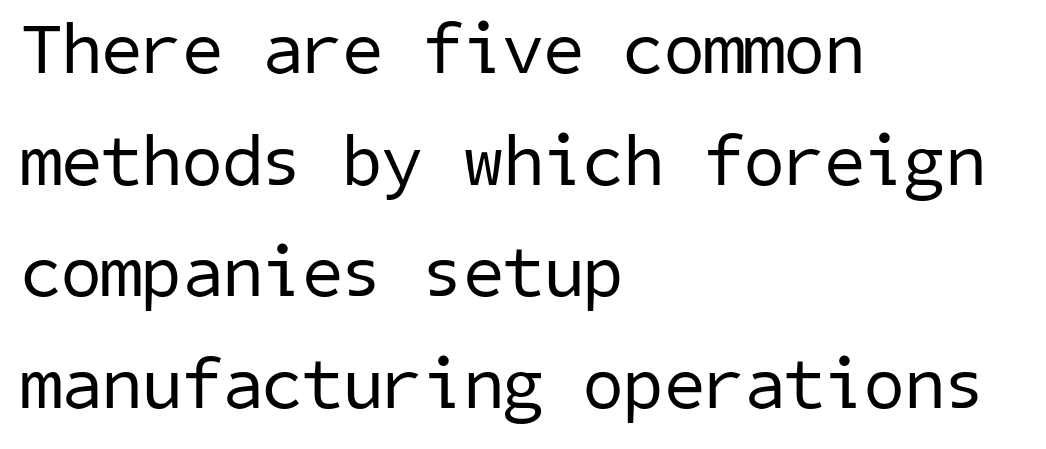
Leading: standard. Beneath every word, the page is bare. No extra tracking has been applied to these lines. No feet cap the strokes, marking this as sans-serif type. A light-to-regular cut is what we see here.
